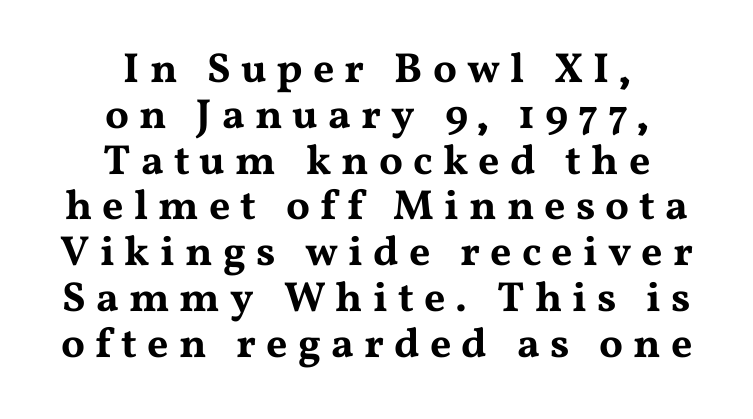
Q: Is the text italic (slanted)? A: No, it is upright.
Q: Is the typeface a serif or a sans-serif typeface? A: Serif.
Q: Is the text underlined? A: No.
Q: How is the paragraph aligned? A: Centered.
Q: Is the spacing between letters normal or unusually wide? A: Unusually wide.
Q: Is the spacing between lines tight, normal or loose? A: Tight.
Q: Width (condensed, normal, or wide)? A: Wide.
Q: Stroke contrast? A: Medium.
Q: x-height? A: Medium.
Q: Monospaced? A: No.
